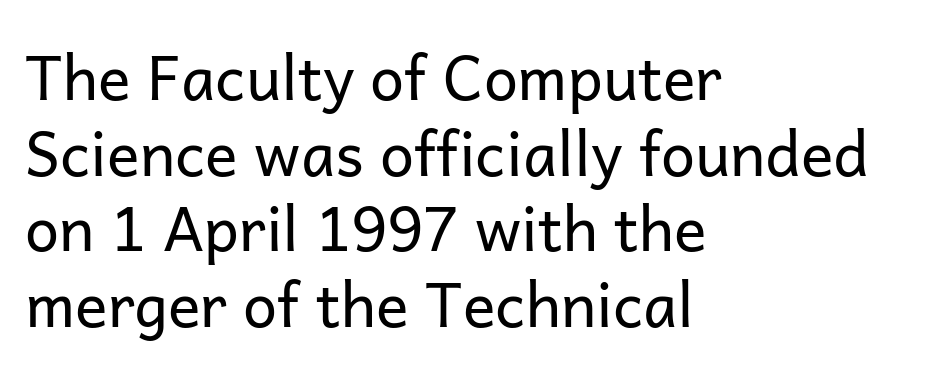
Q: Is the text bold? A: No.
Q: Is the text italic (slanted)? A: No, it is upright.
Q: Is the typeface a serif or a sans-serif typeface? A: Sans-serif.
Q: Is the text underlined? A: No.
Q: How is the paragraph aligned? A: Left-aligned.
Q: Is the spacing between letters normal or unusually wide? A: Normal.
Q: Width (condensed, normal, or wide)? A: Normal.
Q: Stroke contrast? A: Low.
Q: x-height? A: Medium.
Q: Monospaced? A: No.
